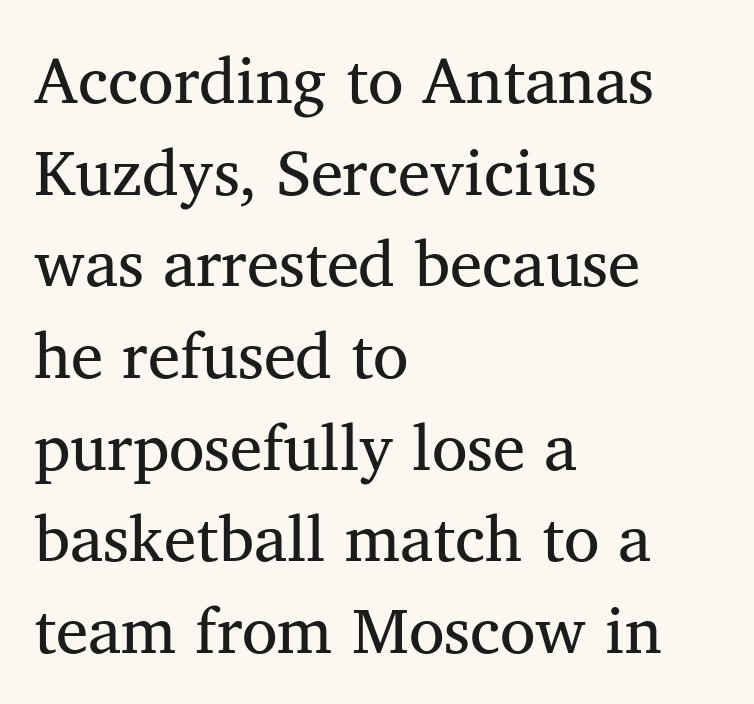
The image shows 65 px serif type; set left-aligned, normal line spacing (1.41x), normal letter spacing, not underlined; medium stroke contrast and a medium x-height.
